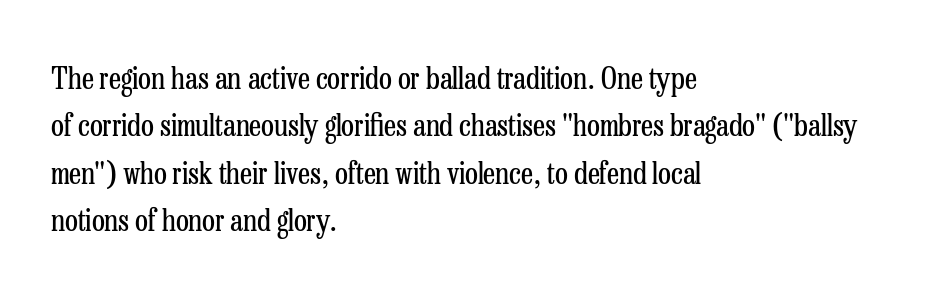
{"serif": "yes", "italic": "no", "bold": "no", "weight": "regular", "width": "condensed", "stroke_contrast": "low", "x_height": "medium", "monospaced": "no", "underline": "no", "align": "left", "line_spacing": "normal", "line_spacing_ratio": 1.58, "letter_spacing": "normal", "letter_spacing_em": 0.0, "glyph_px": 30}
